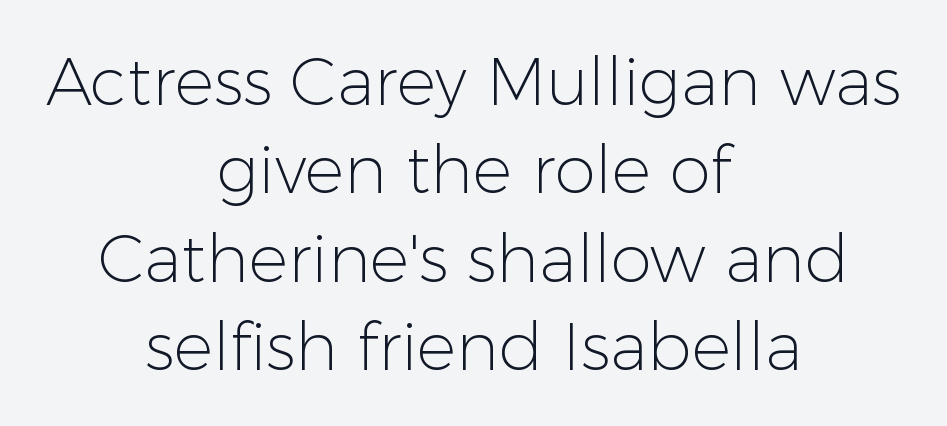
The image shows 66 px light sans-serif type, upright; set centered, normal line spacing (1.34x), normal letter spacing, not underlined; low stroke contrast and a medium x-height.
